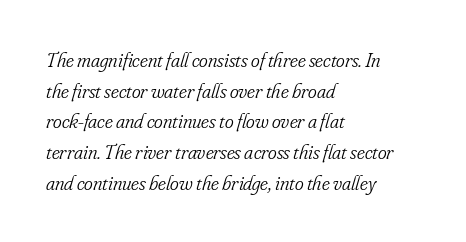
Where is the straight margin? On the left. Line spacing here is normal. Slant detected: the letters are inclined. Decoration check: the copy has no underline. Is the type heavy? It reads as light-to-regular instead.
